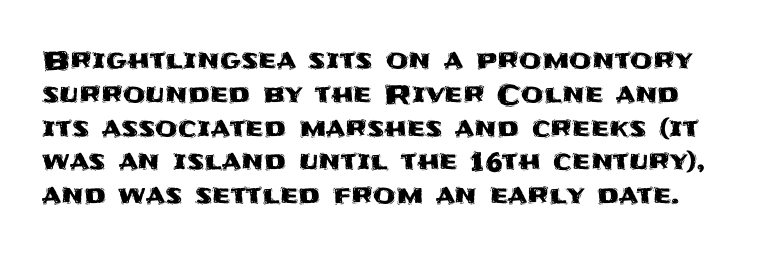
The image shows 26 px text type, upright; set normal line spacing (1.3x), normal letter spacing, not underlined.
